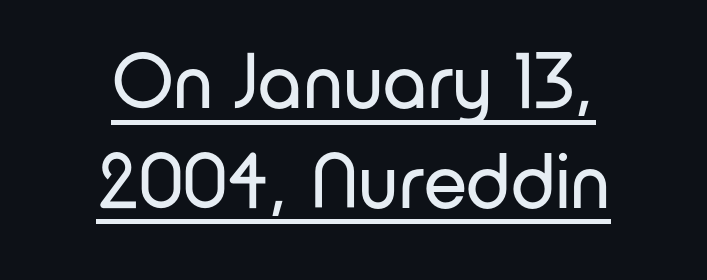
Notice how the stems are strictly vertical — no italics here. This sample keeps an unexceptional amount of space between lines. Glance below the letters and you will spot a drawn line. No letter is thick-stroked: the sample isn't bold. Each letter keeps its own natural width here, so spacing adapts to shape. Honestly, the letter spacing is just normal — you wouldn't notice it.
